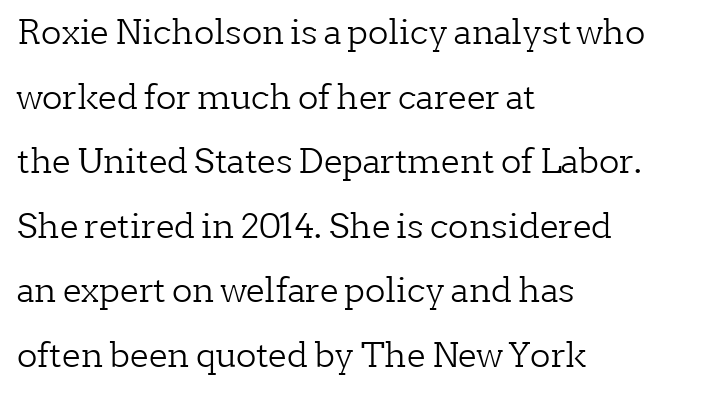
The image shows 34 px light serif type, upright; set left-aligned, loose line spacing (1.9x), normal letter spacing, not underlined; low stroke contrast and a medium x-height.
